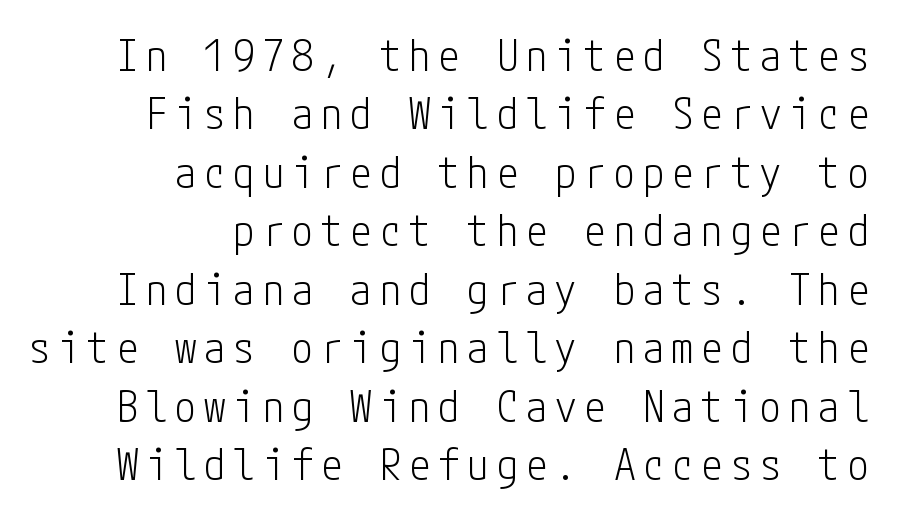
{"serif": "no", "italic": "no", "bold": "no", "weight": "light", "width": "condensed", "stroke_contrast": "low", "x_height": "medium", "underline": "no", "align": "right", "line_spacing": "normal", "line_spacing_ratio": 1.36, "glyph_px": 43}
